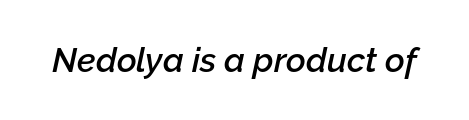
The image shows 34 px semibold type, italic (leaning right); set normal letter spacing, not underlined; low stroke contrast and a medium x-height.
